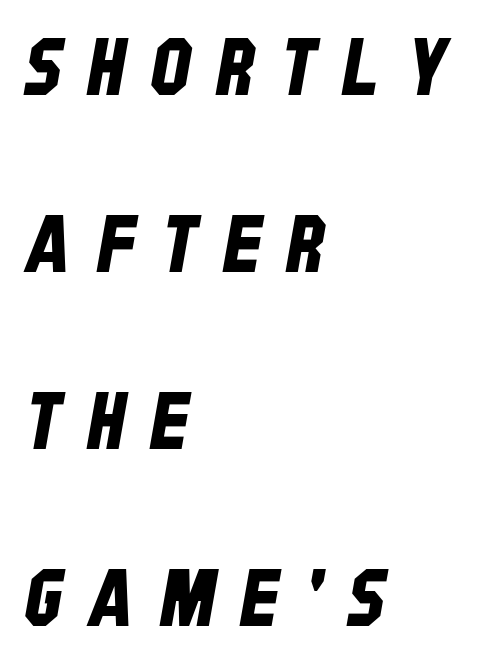
Serif or sans? Sans — the stroke terminals are bare. The rendering uses natural spacing where letterforms have individual widths. This sample uses expanded letter spacing, leaving extra air between glyphs. Descender tails drop into unmarked territory.
